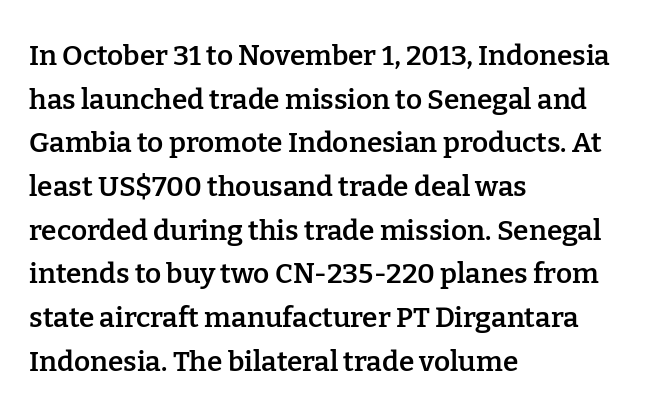
Q: Is the text bold? A: Semi-bold.
Q: Is the text italic (slanted)? A: No, it is upright.
Q: Is the typeface a serif or a sans-serif typeface? A: Serif.
Q: Is the text underlined? A: No.
Q: How is the paragraph aligned? A: Left-aligned.
Q: Is the spacing between letters normal or unusually wide? A: Normal.
Q: Is the spacing between lines tight, normal or loose? A: Normal.
Q: Width (condensed, normal, or wide)? A: Normal.
Q: Stroke contrast? A: Low.
Q: x-height? A: Medium.
Q: Monospaced? A: No.
